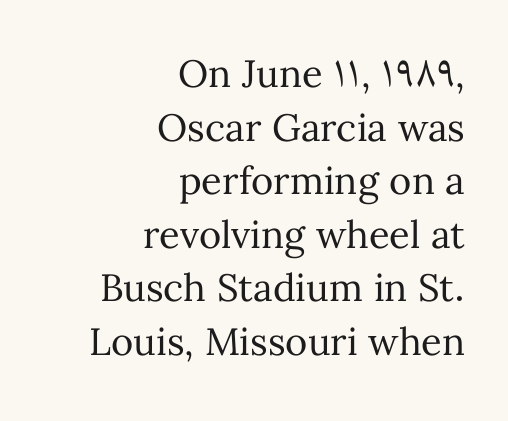
{"italic": "no", "bold": "no", "weight": "regular", "width": "normal", "stroke_contrast": "medium", "x_height": "medium", "monospaced": "no", "underline": "no", "align": "right", "line_spacing": "normal", "line_spacing_ratio": 1.41, "letter_spacing": "normal", "letter_spacing_em": 0.0, "glyph_px": 38}
